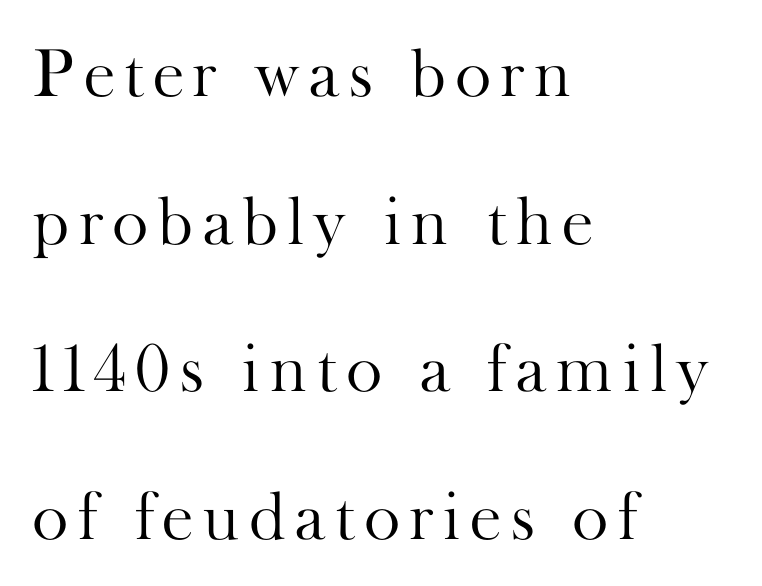
Notice the wide empty band between every row — that's loose leading. Teacher's note: observe the even left margin — that is flush-left alignment. Posture: upright roman. The typesetting does not lean heavy: it is not bold.
